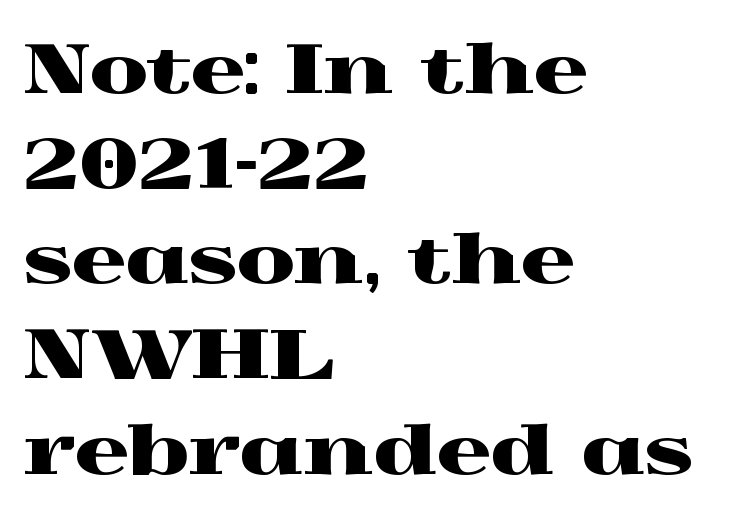
Q: Is the text italic (slanted)? A: No, it is upright.
Q: Is the typeface a serif or a sans-serif typeface? A: Serif.
Q: Is the text underlined? A: No.
Q: How is the paragraph aligned? A: Left-aligned.
Q: Is the spacing between letters normal or unusually wide? A: Normal.
Q: Is the spacing between lines tight, normal or loose? A: Normal.
Q: Width (condensed, normal, or wide)? A: Wide.
Q: x-height? A: Medium.
Q: Monospaced? A: No.
